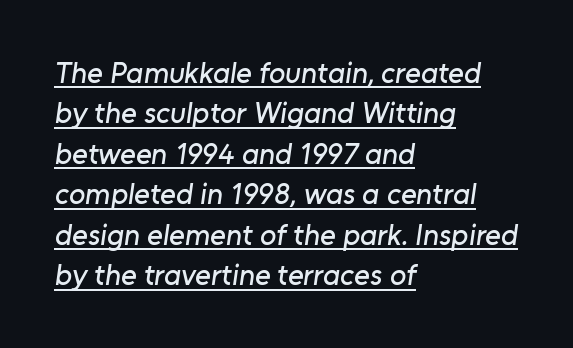
The image shows 30 px sans-serif type; set left-aligned, normal line spacing (1.35x), normal letter spacing, underlined; low stroke contrast and a medium x-height.
